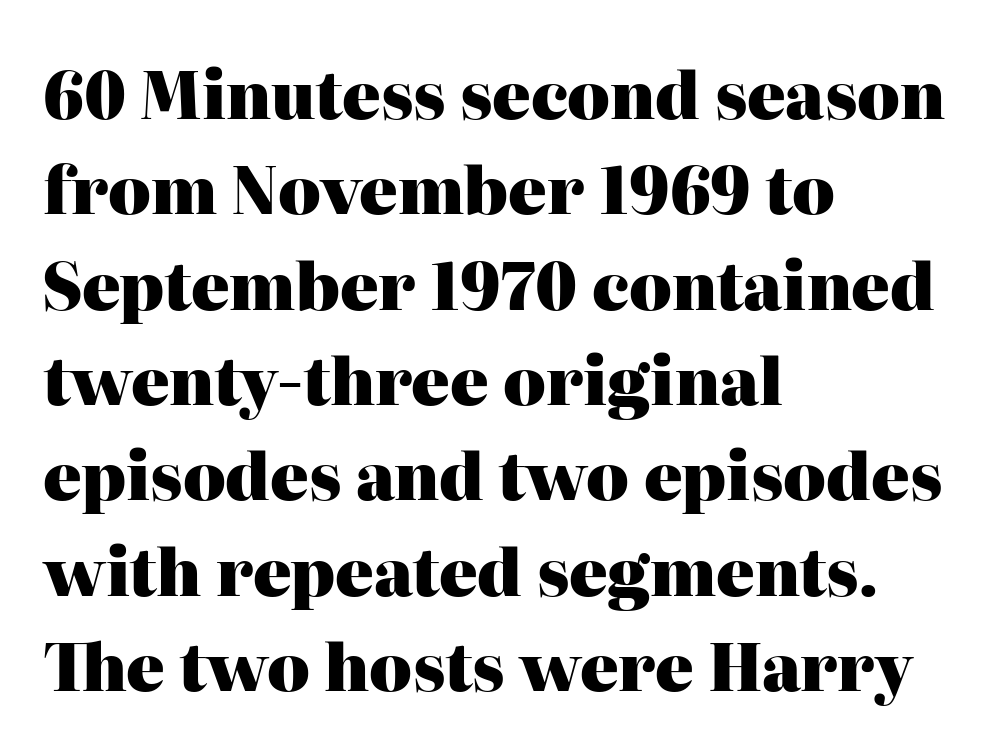
The image shows 64 px heavy serif type, upright; set left-aligned, normal line spacing (1.49x), normal letter spacing, not underlined; high stroke contrast and a medium x-height.
